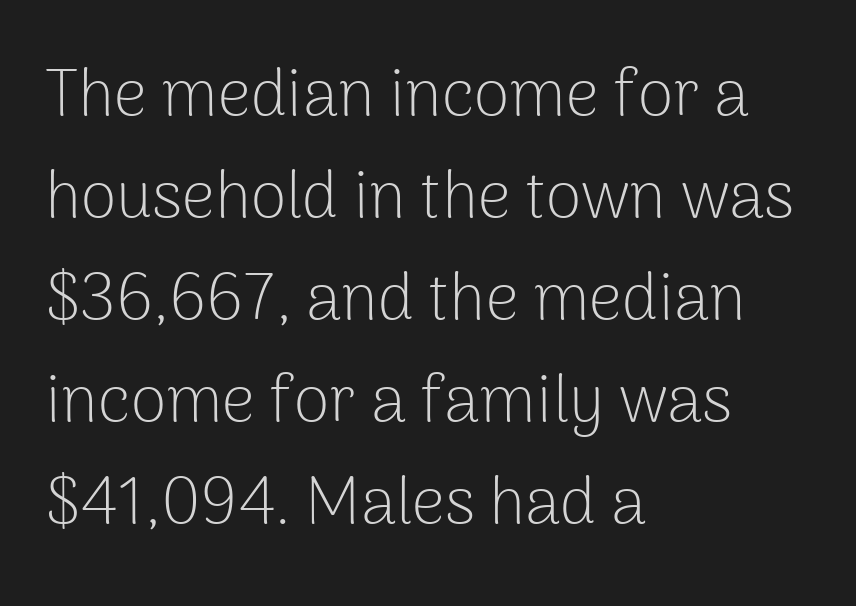
Q: Is the text bold? A: No.
Q: Is the text italic (slanted)? A: No, it is upright.
Q: Is the typeface a serif or a sans-serif typeface? A: Sans-serif.
Q: Is the text underlined? A: No.
Q: How is the paragraph aligned? A: Left-aligned.
Q: Is the spacing between letters normal or unusually wide? A: Normal.
Q: Is the spacing between lines tight, normal or loose? A: Normal.
Q: Width (condensed, normal, or wide)? A: Normal.
Q: Stroke contrast? A: Low.
Q: x-height? A: Medium.
Q: Monospaced? A: No.
